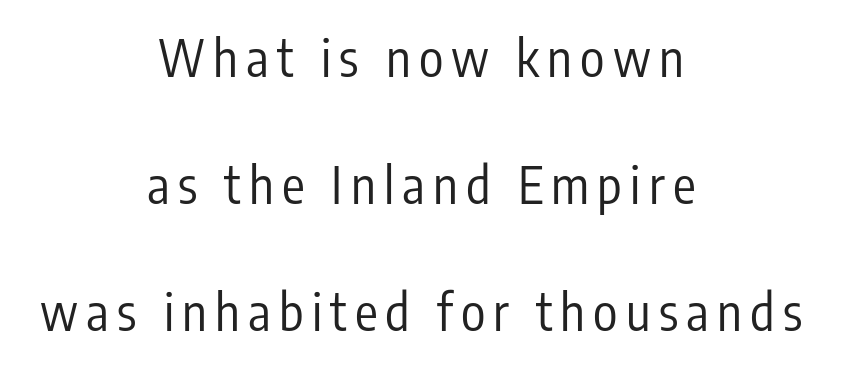
These lines stack symmetrically, like a column narrowing and widening about its center. You could fit nearly another row in the gap between these rows. Nobody drew a line under any word here. In terms of letterform style, serifs are entirely absent. These lines are rendered in a variable-pitch font. No heavy texture on the line: the type isn't bold.
